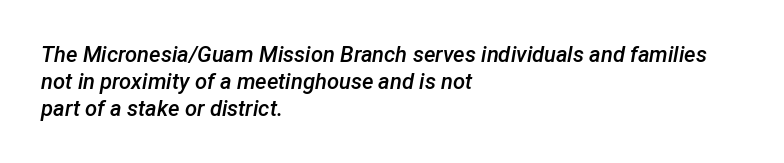
{"italic": "yes", "lean": "right", "slant_degrees": 12, "bold": "semi", "underline": "no", "align": "left", "line_spacing_ratio": 1.22, "letter_spacing": "normal", "letter_spacing_em": 0.0, "glyph_px": 22}
